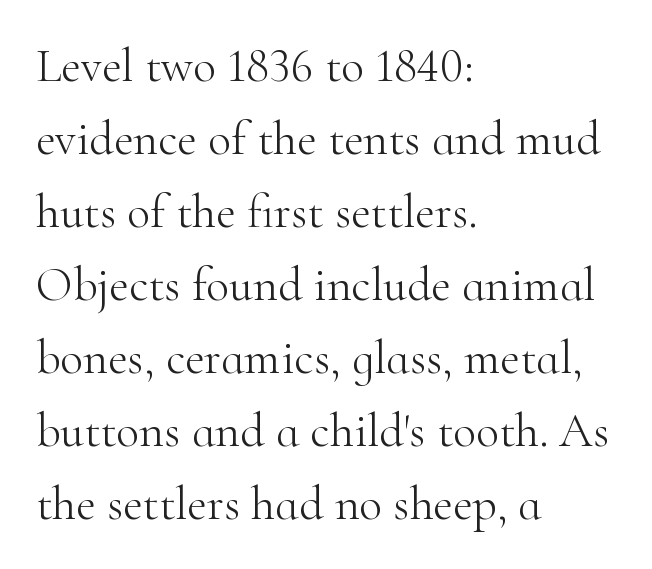
The font family rendered here belongs to the serif group. Compared with typical paragraphs, the rows here are spaced about the same. The rendering uses natural spacing where letterforms have individual widths. Line beginnings align vertically; line endings do not. In terms of posture, this sample is upright.
